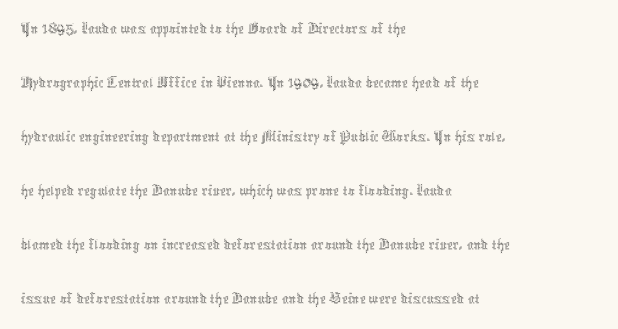
The passage shown is typed in a proportional face where columns would drift. All the whitespace from short lines collects on the right. The string is rendered with underlining switched off. Heft: none added — not bold. Inter-character spacing is left at the font's built-in metrics. This sample uses an upright cut, with every glyph sitting square on the baseline.
